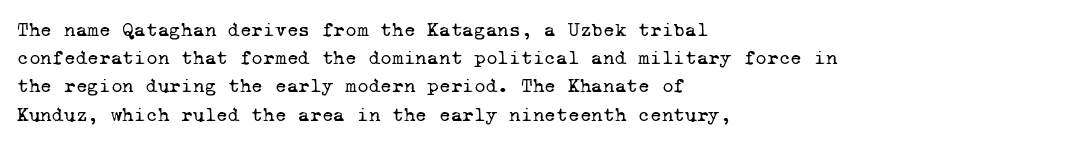
{"bold": "no", "underline": "no", "align": "left", "line_spacing": "normal", "line_spacing_ratio": 1.41, "letter_spacing": "normal", "letter_spacing_em": 0.0, "glyph_px": 20}
